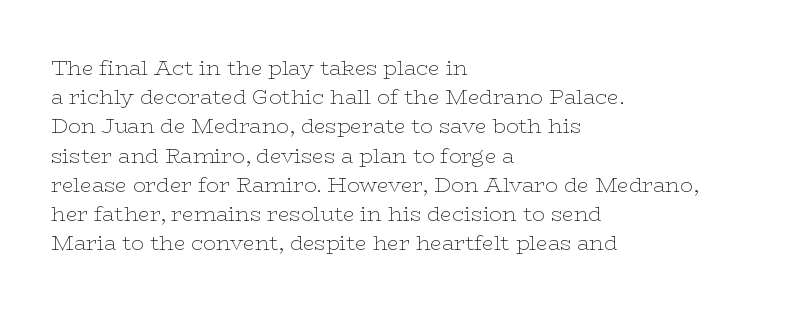
The image shows 21 px text type, upright; set left-aligned, normal line spacing (1.39x), normal letter spacing, not underlined.
